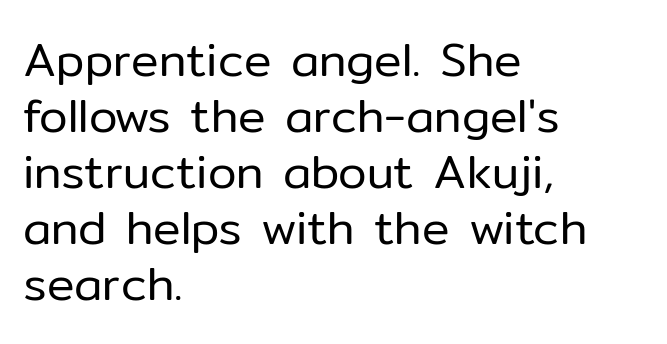
The image shows 46 px regular-weight sans-serif type, upright; set left-aligned, line spacing 1.22x, normal letter spacing, not underlined; low stroke contrast and a medium x-height.
